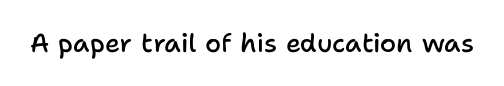
The image shows 26 px text type, upright; set normal letter spacing, not underlined.
